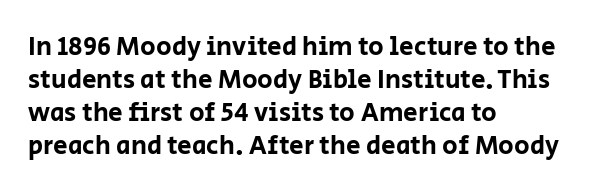
Q: Is the text italic (slanted)? A: No, it is upright.
Q: Is the text underlined? A: No.
Q: How is the paragraph aligned? A: Left-aligned.
Q: Is the spacing between letters normal or unusually wide? A: Normal.
Q: Is the spacing between lines tight, normal or loose? A: Normal.
